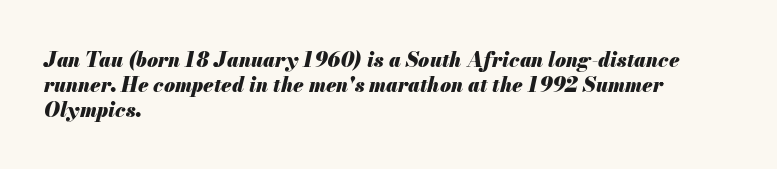
The font's italic variant was chosen for this text. The paragraph shown leans on its left margin. Nothing unusual about the tracking: characters are spaced as the font intends. The letters are bold, with thick, heavy strokes. Clear beneath every line of the passage.
